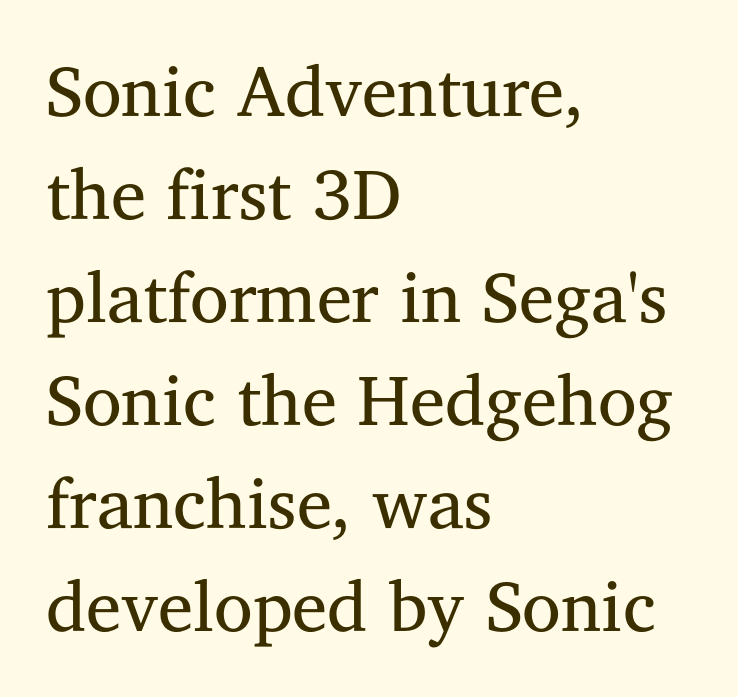
Varying glyph widths throughout — classic text-font behaviour. Each row of text sits above clean, open space. Notice how the passage keeps a crisp vertical edge on the left only. The line texture is even and compact thanks to regular tracking.
